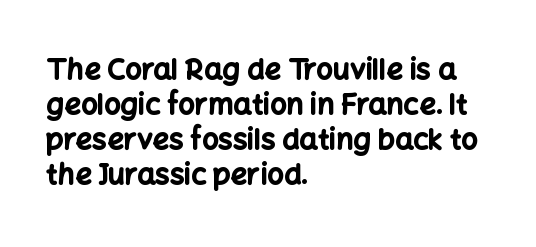
{"serif": "no", "italic": "no", "bold": "yes", "weight": "bold", "width": "normal", "stroke_contrast": "low", "x_height": "medium", "monospaced": "no", "underline": "no", "align": "left", "line_spacing_ratio": 1.21, "letter_spacing": "normal", "letter_spacing_em": 0.0, "glyph_px": 29}
